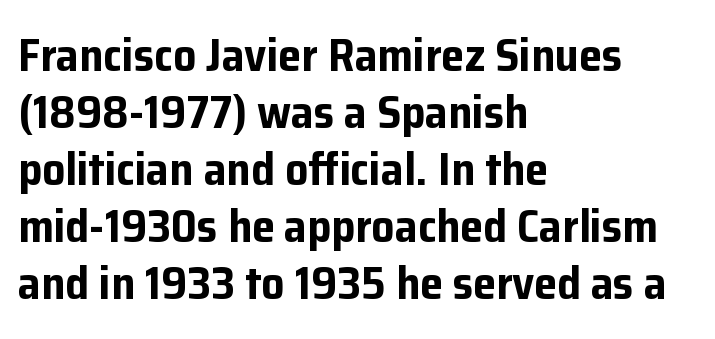
Designer's note — italics off, roman on. Check where the strokes stop: nothing finishes them off — pure sans. Heavy, bold letterforms. This sample is left-justified, so line endings fall wherever the words run out. Each letter keeps its own natural width here, so spacing adapts to shape.
